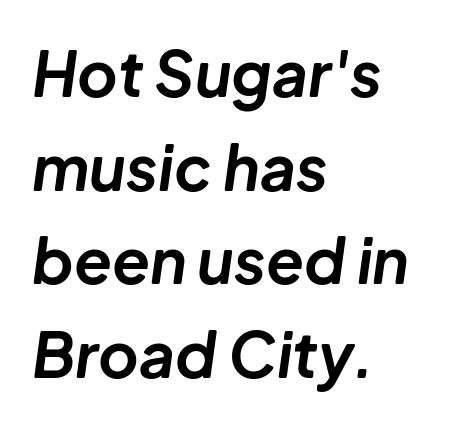
The image shows 62 px bold type, italic (leaning right); set left-aligned, normal line spacing (1.51x), normal letter spacing, not underlined; low stroke contrast and a medium x-height.
